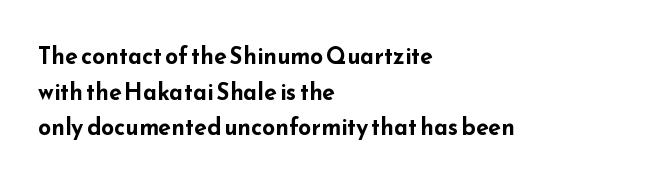
{"italic": "no", "bold": "yes", "underline": "no", "align": "left", "line_spacing": "normal", "line_spacing_ratio": 1.55, "letter_spacing": "normal", "letter_spacing_em": 0.0, "glyph_px": 23}
